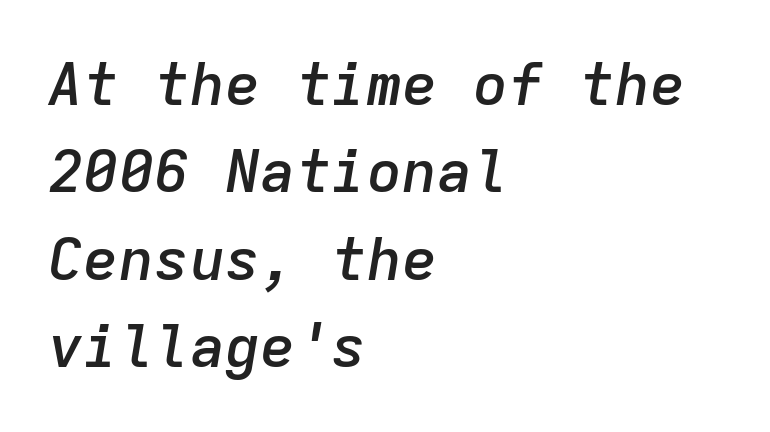
Rule under the text: the space is simply empty. This sample has the even, mechanical cadence of fixed-width lettering. The gaps between neighbouring characters are ordinary and unremarkable. Regular leading. Does the weight exceed regular? Yes, but only to semibold. Style check: oblique.
